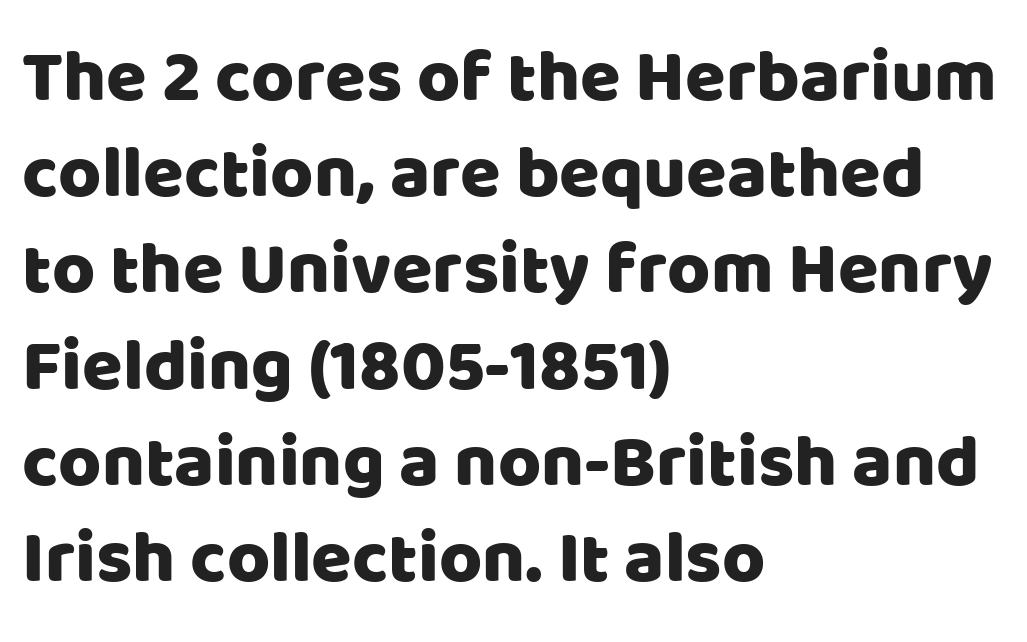
Letter spacing: default. Posture: upright roman. If you drew a ruler down the left edge, every line would touch it. No feet cap the strokes, marking this as sans-serif type. Spacing verdict: proportional, widths tailored to each character. Whoever set this chose a conventional vertical rhythm.
